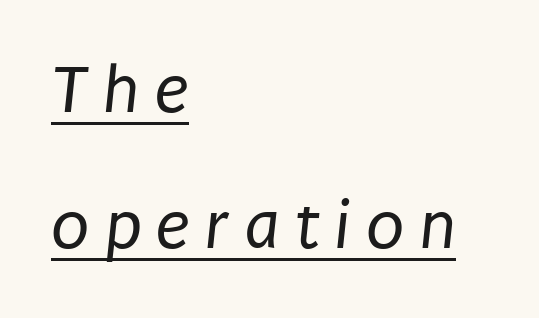
Q: Is the text bold? A: No.
Q: Is the typeface a serif or a sans-serif typeface? A: Sans-serif.
Q: Is the text underlined? A: Yes.
Q: How is the paragraph aligned? A: Left-aligned.
Q: Is the spacing between letters normal or unusually wide? A: Unusually wide.
Q: Is the spacing between lines tight, normal or loose? A: Loose.
Q: Width (condensed, normal, or wide)? A: Condensed.
Q: Stroke contrast? A: Low.
Q: x-height? A: Large.
Q: Monospaced? A: No.
